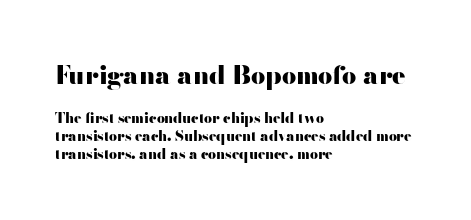
{"italic": "no", "bold": "yes", "underline": "no", "align": "left", "line_spacing": "normal", "line_spacing_ratio": 1.28, "letter_spacing": "normal", "letter_spacing_em": 0.0, "larger_block": "first", "size_ratio": 1.79, "glyph_px": 25}
